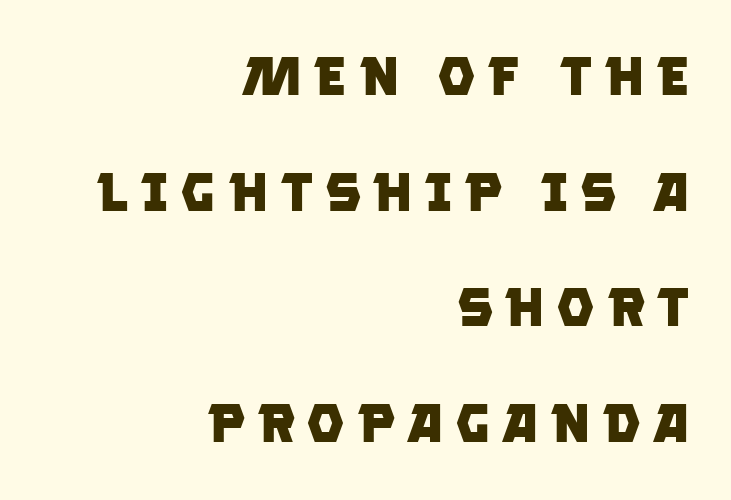
Q: Is the text bold? A: Yes.
Q: Is the typeface a serif or a sans-serif typeface? A: Sans-serif.
Q: Is the text underlined? A: No.
Q: How is the paragraph aligned? A: Right-aligned.
Q: Is the spacing between letters normal or unusually wide? A: Unusually wide.
Q: Is the spacing between lines tight, normal or loose? A: Loose.
Q: Width (condensed, normal, or wide)? A: Normal.
Q: Stroke contrast? A: Low.
Q: x-height? A: Large.
Q: Monospaced? A: No.
